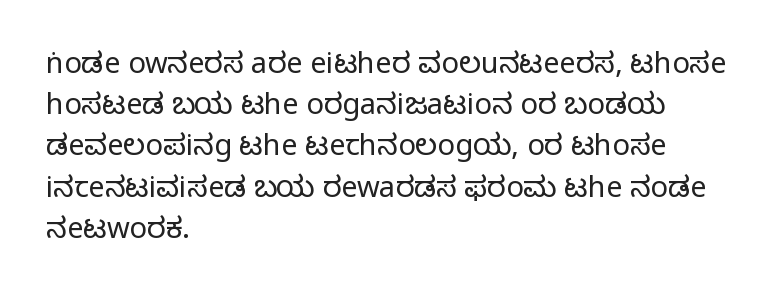
The image shows 29 px light sans-serif type, upright; set left-aligned, normal line spacing (1.42x), normal letter spacing, not underlined; low stroke contrast and a medium x-height.
